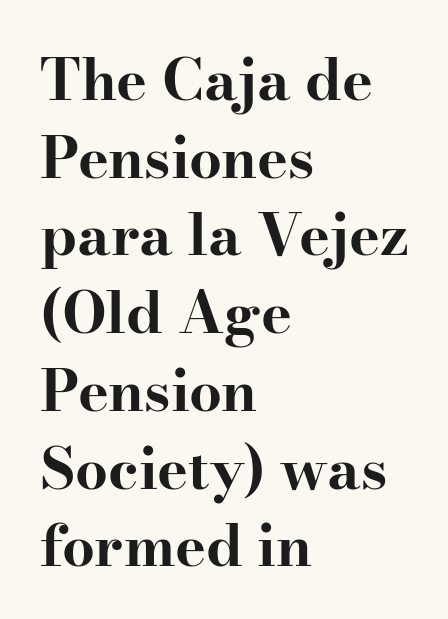
The image shows 58 px bold, wide serif type, upright; set left-aligned, normal line spacing (1.34x), normal letter spacing, not underlined; high stroke contrast and a small x-height.
